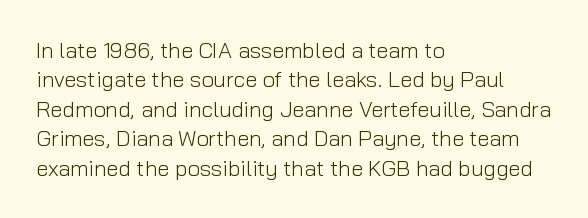
{"italic": "no", "bold": "no", "underline": "no", "align": "left", "line_spacing": "normal", "line_spacing_ratio": 1.34, "letter_spacing": "normal", "letter_spacing_em": 0.0, "glyph_px": 22}
